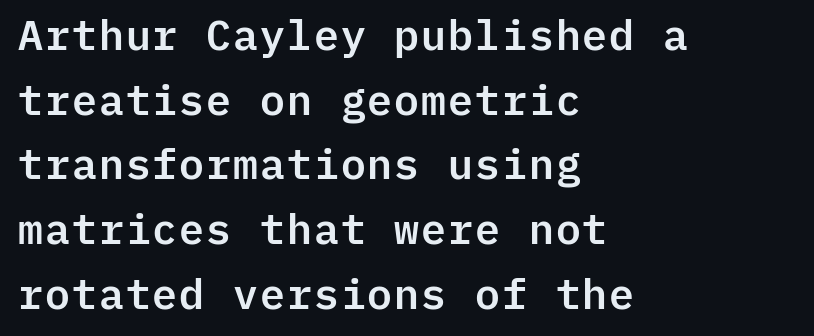
The letters stand upright; this is a roman face. Nothing sits at the stroke ends, so this counts as sans-serif. Honestly, the row spacing looks completely unremarkable. Monospaced: the letters line up in strict vertical columns.
